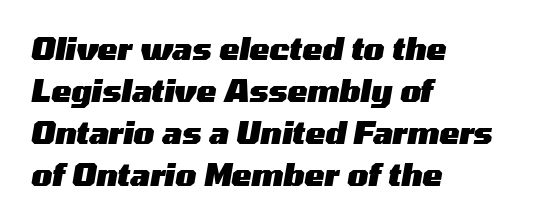
{"italic": "yes", "lean": "right", "slant_degrees": 10, "bold": "yes", "weight": "heavy", "width": "wide", "stroke_contrast": "medium", "x_height": "medium", "monospaced": "no", "underline": "no", "align": "left", "line_spacing": "normal", "line_spacing_ratio": 1.4, "letter_spacing": "normal", "letter_spacing_em": 0.0, "glyph_px": 30}
